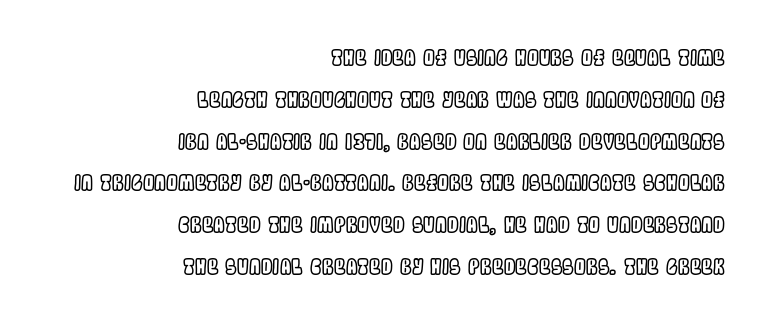
Q: Is the text italic (slanted)? A: No, it is upright.
Q: Is the text underlined? A: No.
Q: How is the paragraph aligned? A: Right-aligned.
Q: Is the spacing between letters normal or unusually wide? A: Normal.
Q: Is the spacing between lines tight, normal or loose? A: Loose.
